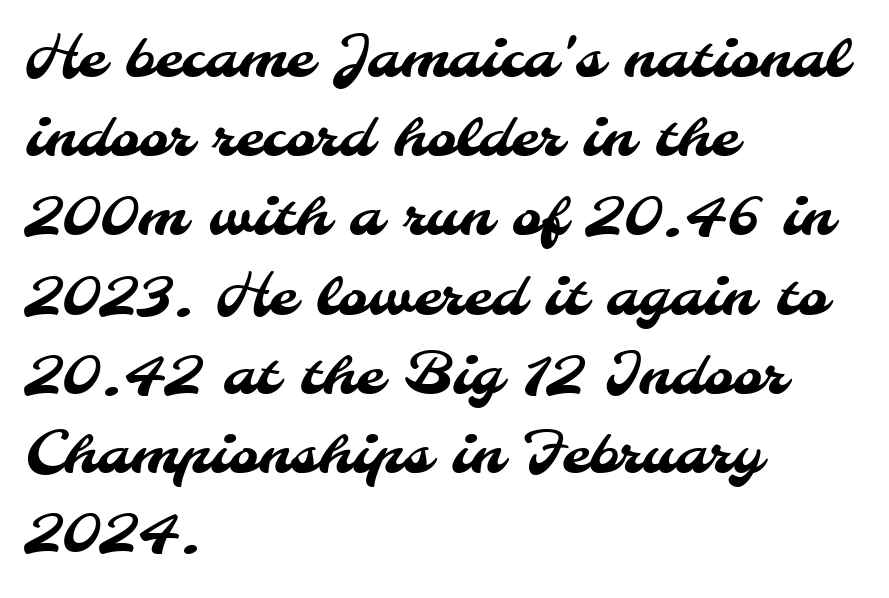
Q: Is the typeface a serif or a sans-serif typeface? A: Sans-serif.
Q: Is the text underlined? A: No.
Q: How is the paragraph aligned? A: Left-aligned.
Q: Is the spacing between letters normal or unusually wide? A: Normal.
Q: Is the spacing between lines tight, normal or loose? A: Normal.
Q: Width (condensed, normal, or wide)? A: Normal.
Q: Stroke contrast? A: Medium.
Q: x-height? A: Small.
Q: Monospaced? A: No.
